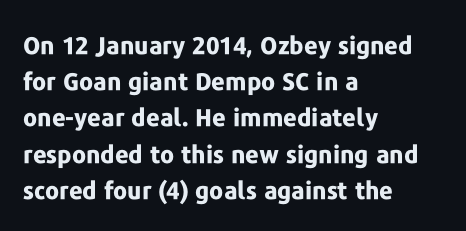
The vertical gap from one line to the next is medium. In terms of posture, this sample is upright. Look at the stroke-to-counter ratio: heavy, a bold. Clear beneath every line of the passage. Casual observation: everything's shoved over to the left. You could call the tracking neutral — neither tight nor loose.
